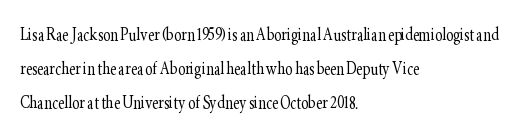
Caption: multi-line text, flush left, ragged right. Rendered with straight, roman letterforms. Beneath every word, the page is bare. Weight: not bold — regular or lighter. Nobody touched the tracking dial on this one. Vertically, the passage feels balanced, rows spaced as you'd expect.
